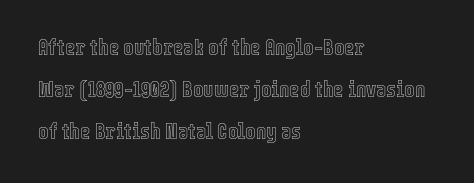
Q: Is the text italic (slanted)? A: No, it is upright.
Q: Is the text underlined? A: No.
Q: How is the paragraph aligned? A: Left-aligned.
Q: Is the spacing between letters normal or unusually wide? A: Normal.
Q: Is the spacing between lines tight, normal or loose? A: Loose.
